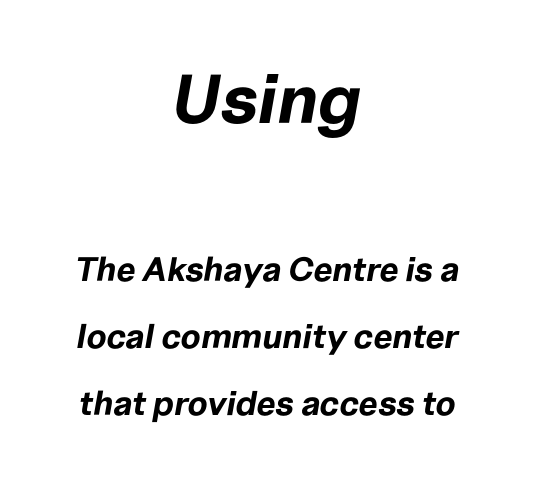
{"italic": "yes", "lean": "right", "slant_degrees": 10, "bold": "yes", "weight": "bold", "width": "normal", "stroke_contrast": "low", "x_height": "medium", "monospaced": "no", "underline": "no", "align": "center", "line_spacing": "loose", "line_spacing_ratio": 1.98, "letter_spacing": "normal", "letter_spacing_em": 0.0, "larger_block": "first", "size_ratio": 2.03, "glyph_px": 69}
